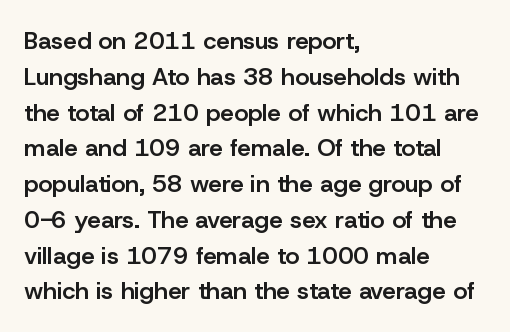
{"italic": "no", "bold": "semi", "underline": "no", "align": "left", "line_spacing": "normal", "line_spacing_ratio": 1.49, "letter_spacing": "normal", "letter_spacing_em": 0.0, "glyph_px": 24}
